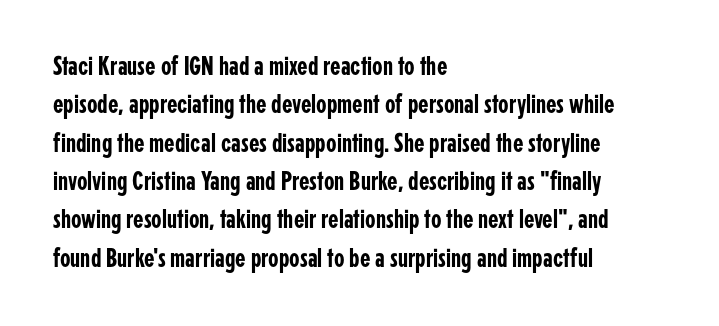
The image shows 27 px text type, upright; set left-aligned, normal line spacing (1.42x), normal letter spacing, not underlined.
